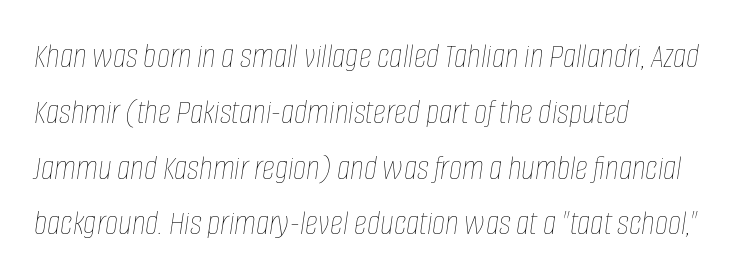
One glance says typical: line gaps are just what's usual. Weight: regular or lighter. Check the space under the baseline: it is left empty. Notice how the stems are inclined rather than vertical — that's the hallmark of italics. Caption: multi-line text, flush left, ragged right.
